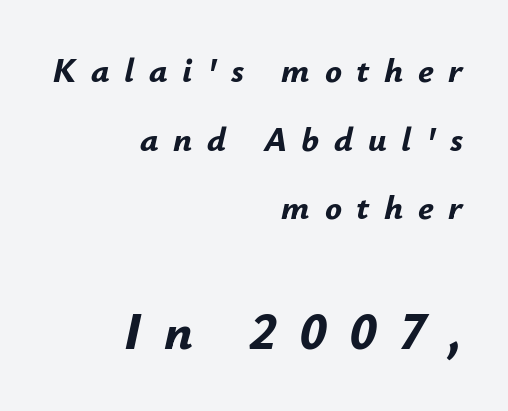
Does the lettering tilt? It does — this is italic. Substantial extra tracking has been applied to these lines. Leading: increased. The face used here is proportionally spaced, like ordinary book or web type.
